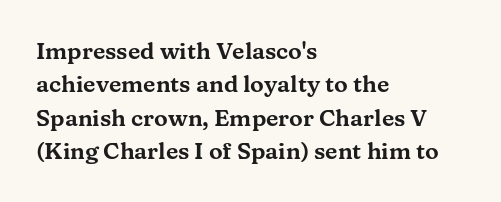
Q: Is the text italic (slanted)? A: No, it is upright.
Q: Is the text underlined? A: No.
Q: How is the paragraph aligned? A: Left-aligned.
Q: Is the spacing between letters normal or unusually wide? A: Normal.
Q: Is the spacing between lines tight, normal or loose? A: Normal.
